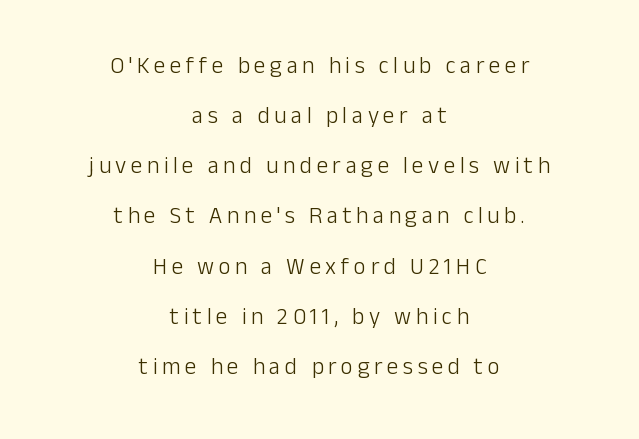
Q: Is the text bold? A: No.
Q: Is the text italic (slanted)? A: No, it is upright.
Q: Is the text underlined? A: No.
Q: How is the paragraph aligned? A: Centered.
Q: Is the spacing between letters normal or unusually wide? A: Unusually wide.
Q: Is the spacing between lines tight, normal or loose? A: Loose.
